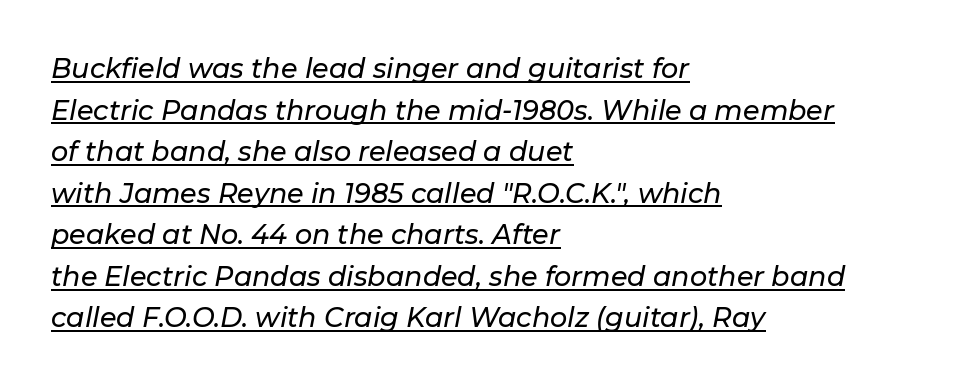
The image shows 27 px text type, italic (leaning right); set left-aligned, normal line spacing (1.54x), normal letter spacing, underlined.
